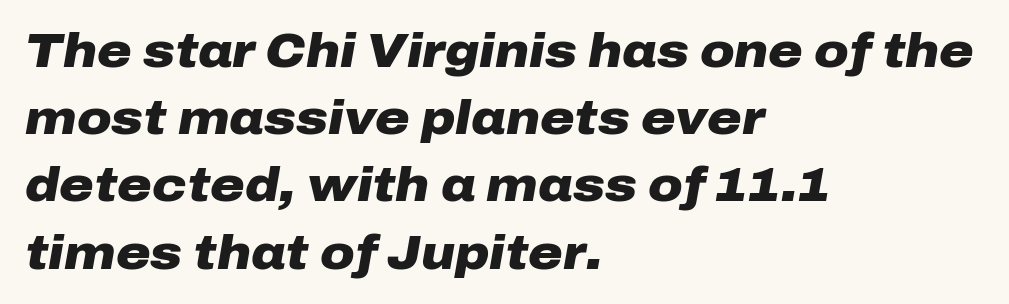
The image shows 47 px heavy, wide type, italic (leaning right); set left-aligned, normal line spacing (1.43x), normal letter spacing, not underlined; low stroke contrast and a medium x-height.
